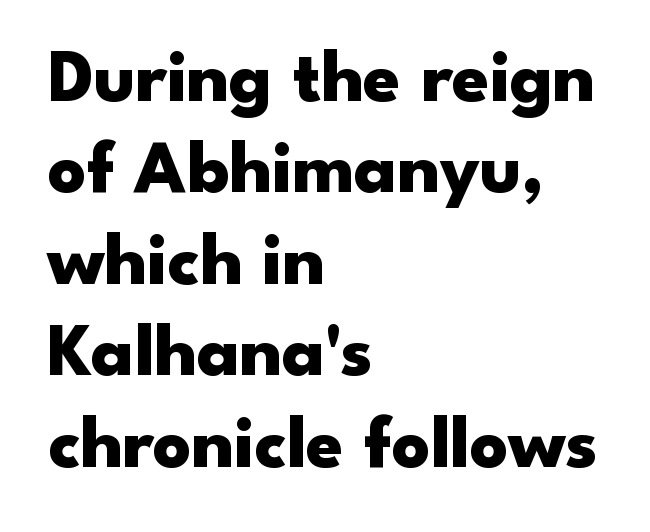
Q: Is the text bold? A: Yes.
Q: Is the text italic (slanted)? A: No, it is upright.
Q: Is the typeface a serif or a sans-serif typeface? A: Sans-serif.
Q: Is the text underlined? A: No.
Q: How is the paragraph aligned? A: Left-aligned.
Q: Is the spacing between letters normal or unusually wide? A: Normal.
Q: Width (condensed, normal, or wide)? A: Wide.
Q: Stroke contrast? A: Low.
Q: x-height? A: Small.
Q: Monospaced? A: No.
